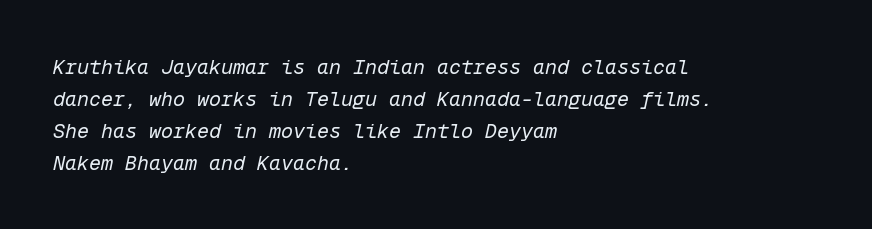
The image shows 20 px text type, italic (leaning right); set left-aligned, normal line spacing (1.6x), normal letter spacing, not underlined.
